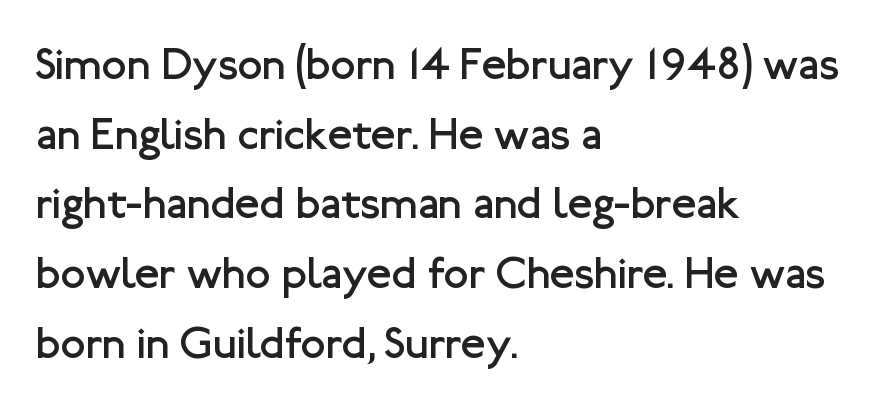
Proportional: the letters do not fall into vertical columns. The letters stand straight up with perfectly vertical stems. These lines sit exactly where default settings would place them. Decoration check: the copy has no underline. Vertical stems look standard width or narrower in stroke.
